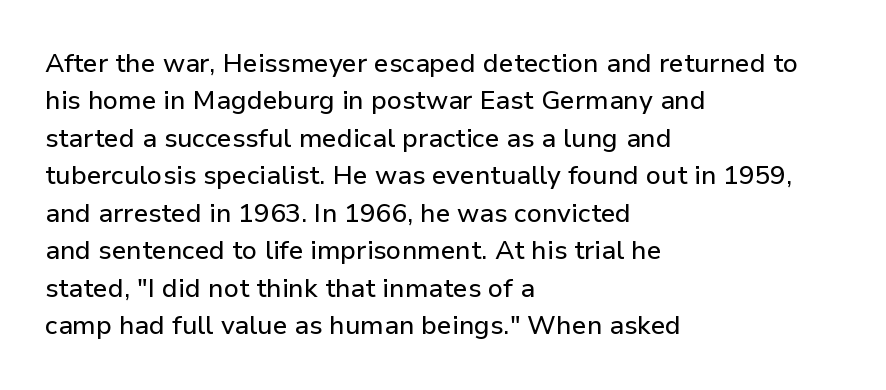
{"italic": "no", "underline": "no", "align": "left", "line_spacing": "normal", "line_spacing_ratio": 1.44, "letter_spacing": "normal", "letter_spacing_em": 0.0, "glyph_px": 26}
